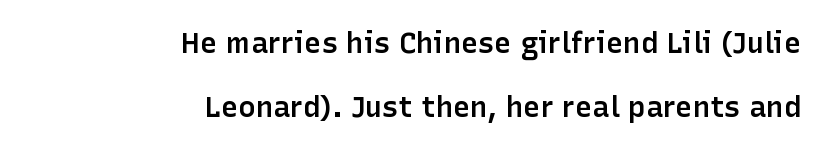
Emphasis by weight is partial: semibold. This sample has the flowing, uneven cadence of proportional lettering. Is there much room between lines? Yes — plenty of vertical air separates them. Short note: letters normally spaced.
